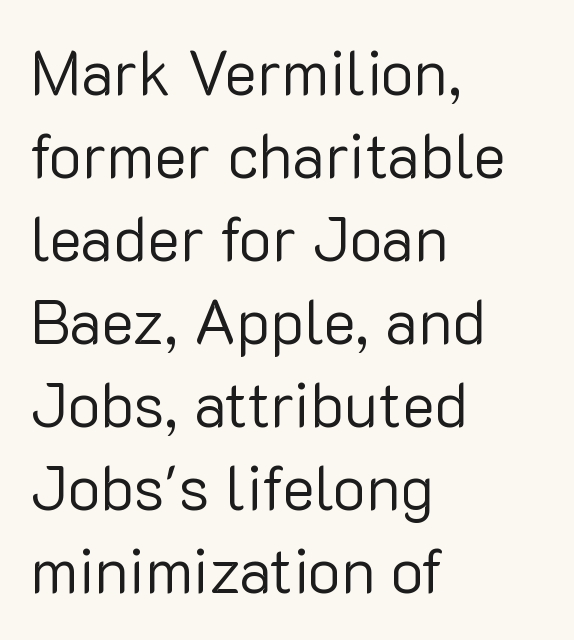
These lines are set flush left with a ragged right edge. Vertical strokes here are truly vertical. Between one letter and the next there's only the usual sliver of space. In terms of leading, this rendering sits right in the middle. Typographically, this falls in the sans-serif category.
